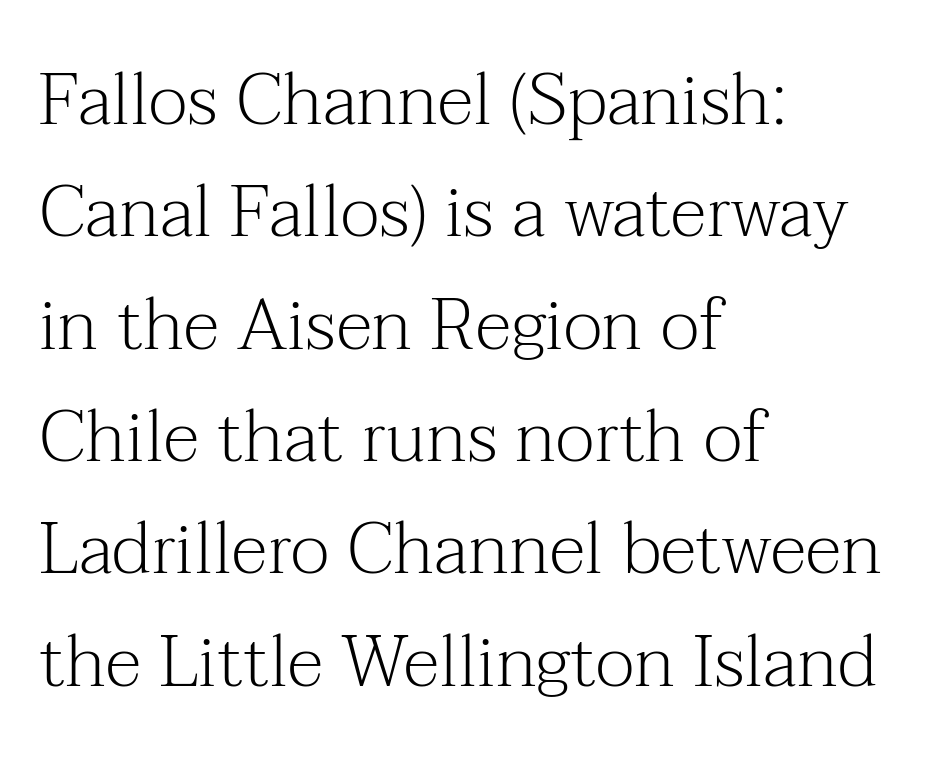
Q: Is the text bold? A: No.
Q: Is the text italic (slanted)? A: No, it is upright.
Q: Is the typeface a serif or a sans-serif typeface? A: Serif.
Q: Is the text underlined? A: No.
Q: How is the paragraph aligned? A: Left-aligned.
Q: Is the spacing between letters normal or unusually wide? A: Normal.
Q: Is the spacing between lines tight, normal or loose? A: Normal.
Q: Width (condensed, normal, or wide)? A: Normal.
Q: Stroke contrast? A: Medium.
Q: x-height? A: Medium.
Q: Monospaced? A: No.
